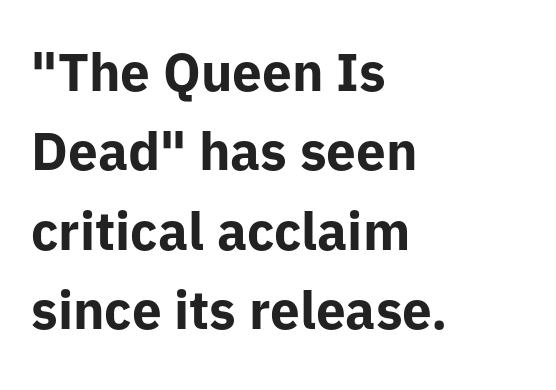
{"serif": "no", "italic": "no", "bold": "yes", "weight": "bold", "width": "normal", "stroke_contrast": "low", "x_height": "medium", "monospaced": "no", "underline": "no", "align": "left", "line_spacing": "normal", "line_spacing_ratio": 1.5, "letter_spacing": "normal", "letter_spacing_em": 0.0, "glyph_px": 53}
